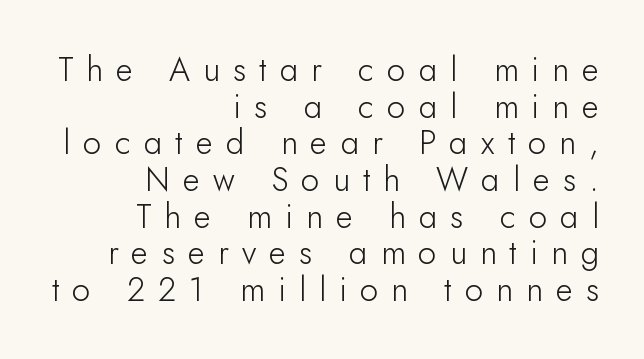
{"serif": "no", "italic": "no", "bold": "no", "weight": "light", "width": "normal", "stroke_contrast": "low", "x_height": "small", "monospaced": "no", "underline": "no", "align": "right", "line_spacing": "tight", "line_spacing_ratio": 1.11, "letter_spacing": "wide", "letter_spacing_em": 0.4, "glyph_px": 33}
